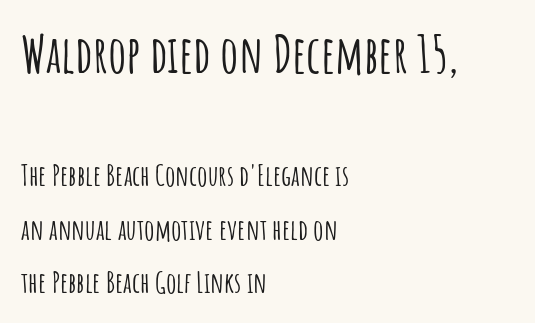
Q: Is the text italic (slanted)? A: No, it is upright.
Q: Is the typeface a serif or a sans-serif typeface? A: Sans-serif.
Q: Is the text underlined? A: No.
Q: How is the paragraph aligned? A: Left-aligned.
Q: Is the spacing between letters normal or unusually wide? A: Normal.
Q: Which block of text is set in a larger size, the first (top) or the second (bottom)? A: The first (top) one.
Q: Width (condensed, normal, or wide)? A: Condensed.
Q: Stroke contrast? A: Low.
Q: x-height? A: Large.
Q: Monospaced? A: No.
